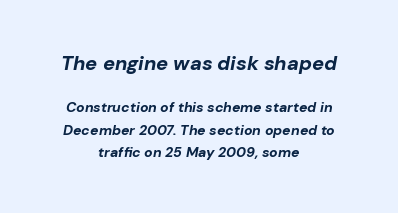
{"italic": "yes", "lean": "right", "slant_degrees": 10, "bold": "yes", "underline": "no", "align": "center", "line_spacing": "normal", "line_spacing_ratio": 1.61, "letter_spacing": "normal", "letter_spacing_em": 0.0, "larger_block": "first", "size_ratio": 1.43, "glyph_px": 20}
